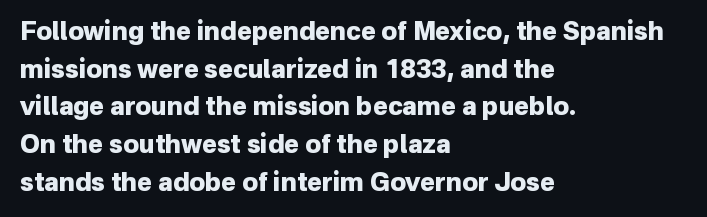
Students, note that the glyphs here touch the page at normal intervals. The vertical gap from one line to the next is medium. The lettering stays uniformly vertical, giving the passage a roman look. The lines are quadded left. Heft: maximum for text — a bold. Type without underlining.
